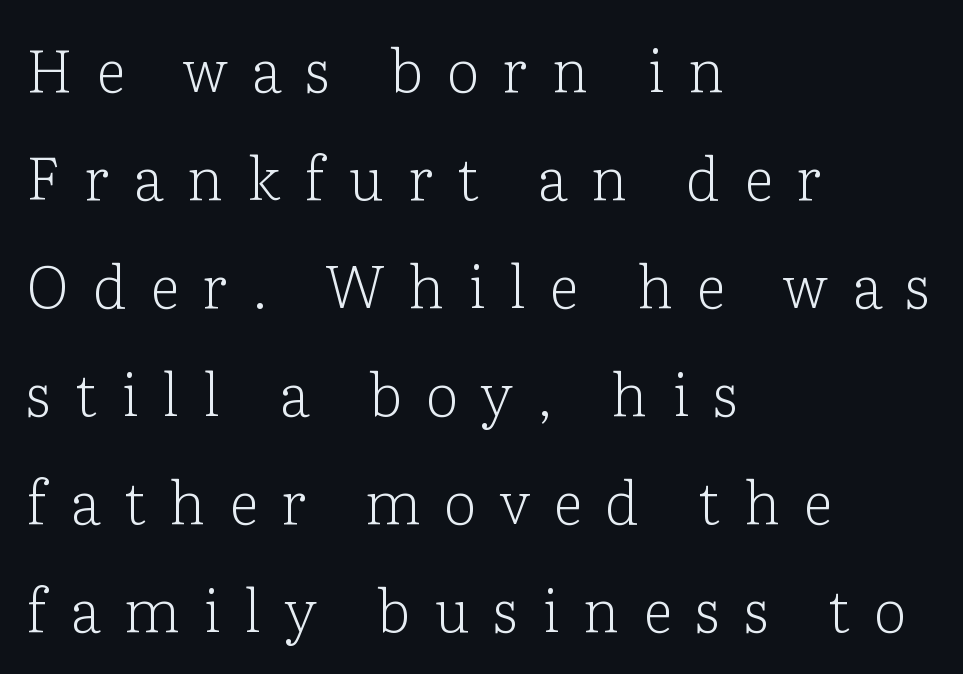
Q: Is the text bold? A: No.
Q: Is the text italic (slanted)? A: No, it is upright.
Q: Is the typeface a serif or a sans-serif typeface? A: Serif.
Q: Is the text underlined? A: No.
Q: How is the paragraph aligned? A: Left-aligned.
Q: Is the spacing between letters normal or unusually wide? A: Unusually wide.
Q: Width (condensed, normal, or wide)? A: Normal.
Q: Stroke contrast? A: Low.
Q: x-height? A: Medium.
Q: Monospaced? A: No.
